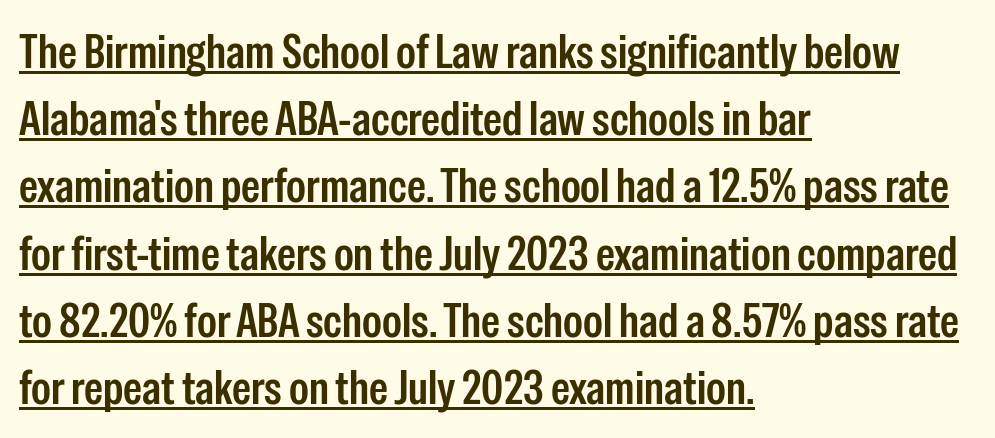
Q: Is the text bold? A: Semi-bold.
Q: Is the text italic (slanted)? A: No, it is upright.
Q: Is the typeface a serif or a sans-serif typeface? A: Sans-serif.
Q: Is the text underlined? A: Yes.
Q: How is the paragraph aligned? A: Left-aligned.
Q: Is the spacing between letters normal or unusually wide? A: Normal.
Q: Is the spacing between lines tight, normal or loose? A: Normal.
Q: Width (condensed, normal, or wide)? A: Condensed.
Q: Stroke contrast? A: Low.
Q: x-height? A: Medium.
Q: Monospaced? A: No.
